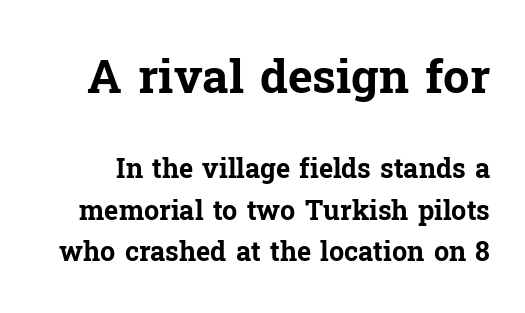
The zone under the glyphs is completely vacant. In terms of weight, the rendering is a true, heavy bold. The passage shown stacks its lines at a standard gap. Characters remain perfectly vertical along every line. Does extra space separate the letters? No, they use regular spacing. The letters advance in unequal steps, a hallmark of proportional type.
